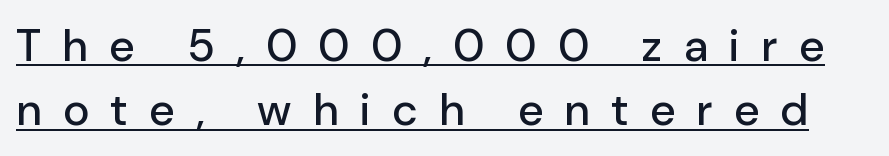
The image shows 45 px sans-serif type, upright; set normal line spacing (1.43x), unusually wide letter spacing (+0.47 em), underlined; low stroke contrast and a medium x-height.
